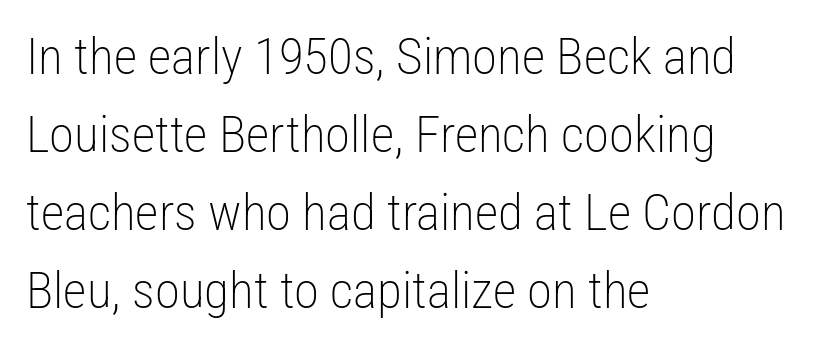
{"serif": "no", "italic": "no", "bold": "no", "weight": "light", "width": "condensed", "stroke_contrast": "low", "x_height": "medium", "monospaced": "no", "underline": "no", "align": "left", "line_spacing": "normal", "line_spacing_ratio": 1.53, "letter_spacing": "normal", "letter_spacing_em": 0.0, "glyph_px": 51}
